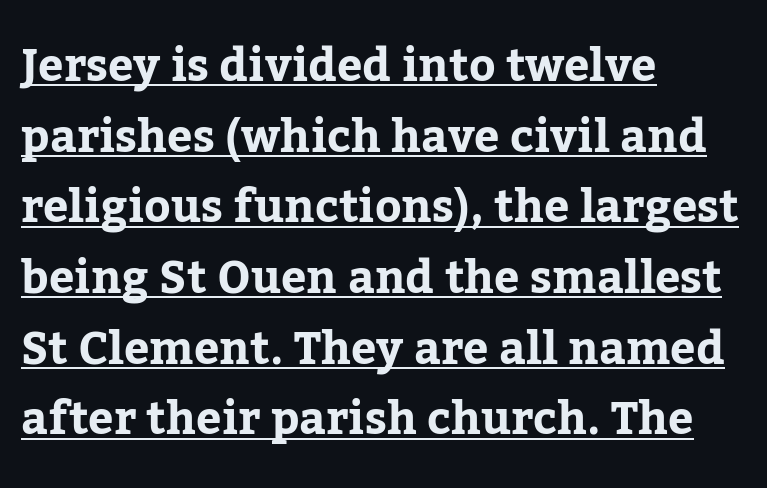
The image shows 45 px bold serif type, upright; set left-aligned, normal line spacing (1.57x), normal letter spacing, underlined; low stroke contrast and a medium x-height.
